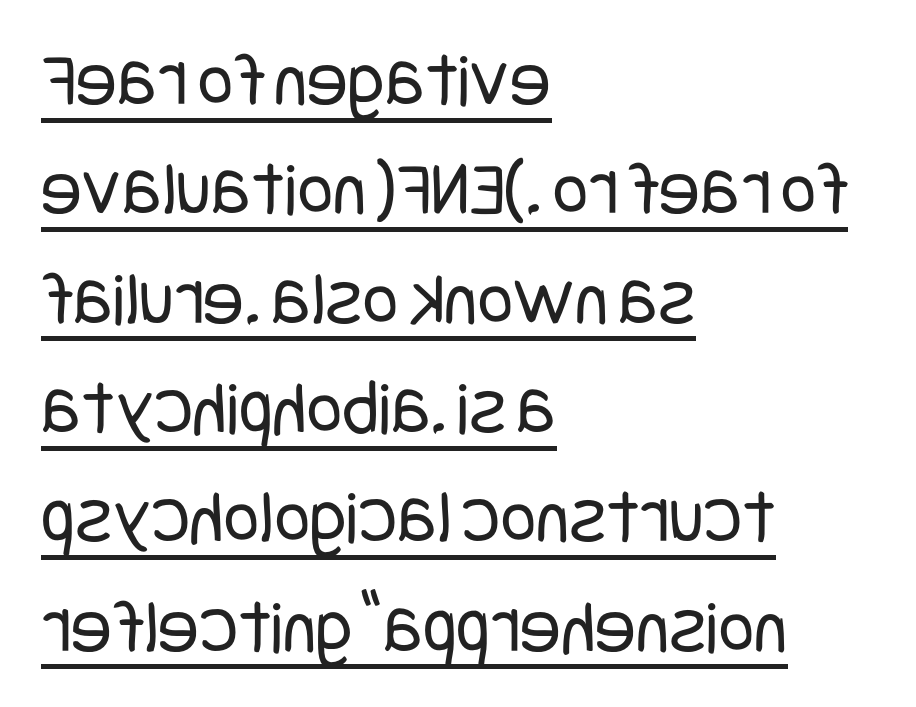
The image shows 77 px regular-weight, condensed sans-serif type, upright; set left-aligned, normal line spacing (1.42x), normal letter spacing, underlined; low stroke contrast and a large x-height.
